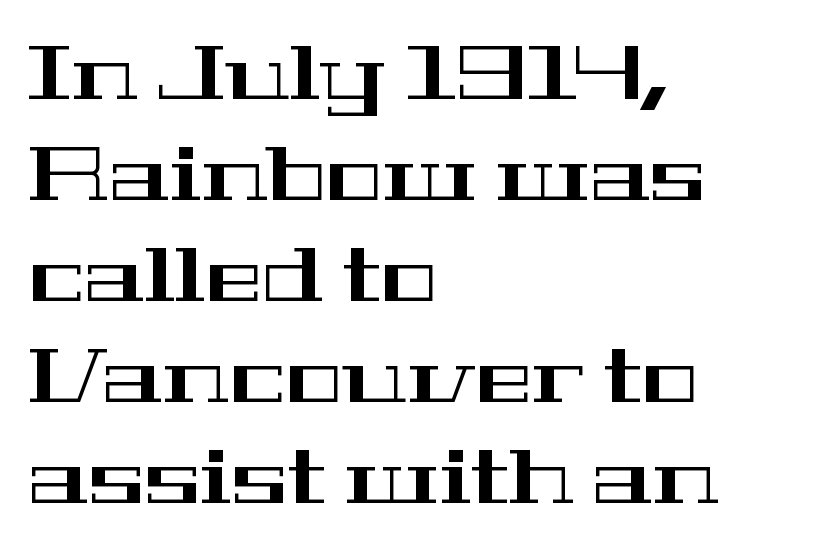
Is this a sans? No — the strokes have serifs. Alignment: flush left. How are the letters spaced? Ordinarily, with no added tracking. Italic? Not at all — the glyphs are vertical. The passage shown is not underscored anywhere.
